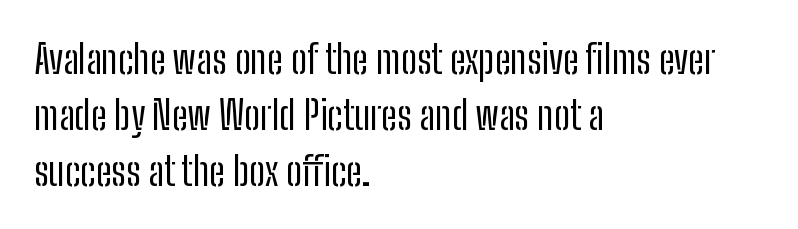
Q: Is the text bold? A: No.
Q: Is the text italic (slanted)? A: No, it is upright.
Q: Is the typeface a serif or a sans-serif typeface? A: Sans-serif.
Q: Is the text underlined? A: No.
Q: How is the paragraph aligned? A: Left-aligned.
Q: Is the spacing between letters normal or unusually wide? A: Normal.
Q: Is the spacing between lines tight, normal or loose? A: Normal.
Q: Width (condensed, normal, or wide)? A: Condensed.
Q: Stroke contrast? A: Low.
Q: x-height? A: Medium.
Q: Monospaced? A: No.
